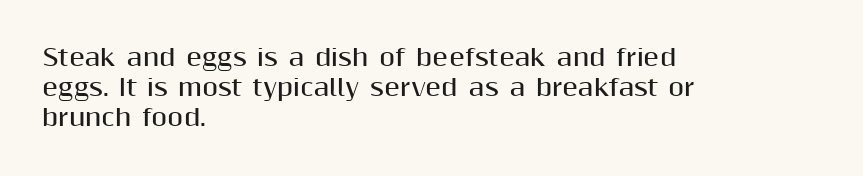
Designer's note — italics off, roman on. Clear beneath every line of the passage. Set as a true bold cut, around the 700 mark. How would I describe the line gaps? Plain and ordinary.
